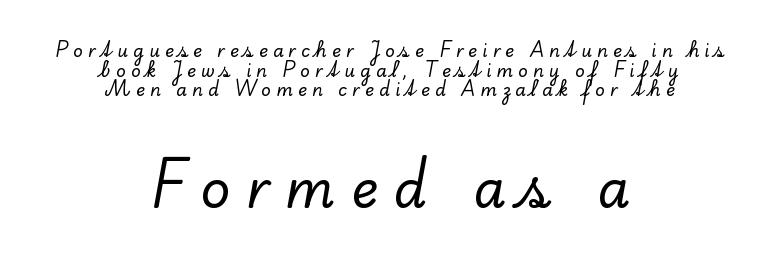
Loose tracking; the words dissolve into strings of separated letters. Is this a fixed-width face? No — the glyphs have proportional, varying widths. In CSS terms this would be text-align: center. Visually, the bottom section dominates because its glyphs are scaled up.
